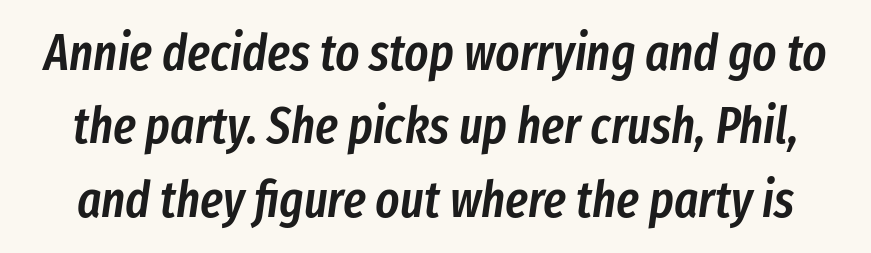
{"italic": "yes", "lean": "right", "slant_degrees": 8, "bold": "semi", "weight": "semibold", "width": "condensed", "stroke_contrast": "low", "x_height": "medium", "monospaced": "no", "underline": "no", "line_spacing": "normal", "line_spacing_ratio": 1.44, "letter_spacing": "normal", "letter_spacing_em": 0.0, "glyph_px": 51}
